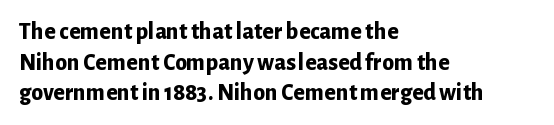
Q: Is the text bold? A: Yes.
Q: Is the text italic (slanted)? A: No, it is upright.
Q: Is the text underlined? A: No.
Q: How is the paragraph aligned? A: Left-aligned.
Q: Is the spacing between letters normal or unusually wide? A: Normal.
Q: Is the spacing between lines tight, normal or loose? A: Normal.
